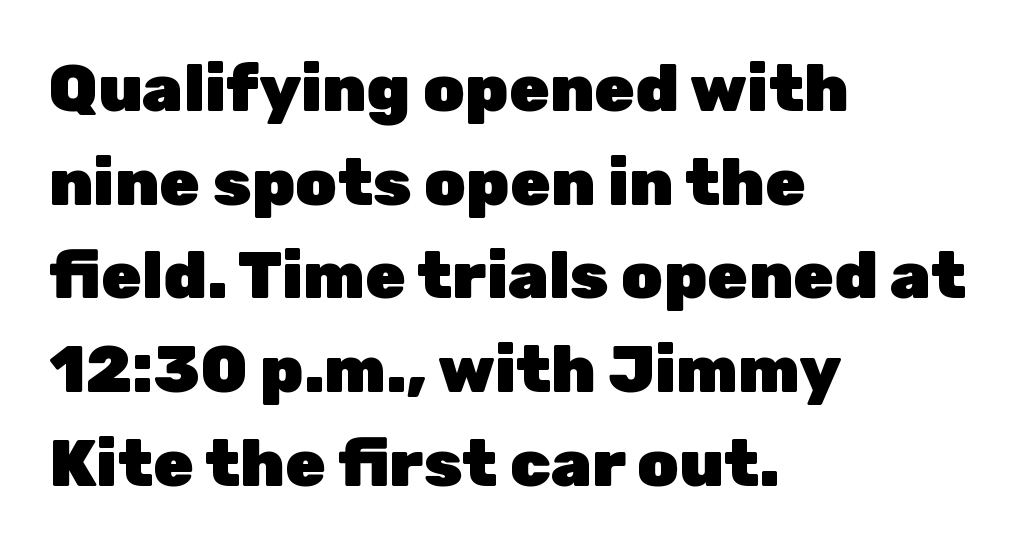
Q: Is the text bold? A: Yes.
Q: Is the text italic (slanted)? A: No, it is upright.
Q: Is the typeface a serif or a sans-serif typeface? A: Sans-serif.
Q: Is the text underlined? A: No.
Q: How is the paragraph aligned? A: Left-aligned.
Q: Is the spacing between letters normal or unusually wide? A: Normal.
Q: Is the spacing between lines tight, normal or loose? A: Normal.
Q: Width (condensed, normal, or wide)? A: Normal.
Q: Stroke contrast? A: Low.
Q: x-height? A: Medium.
Q: Monospaced? A: No.
